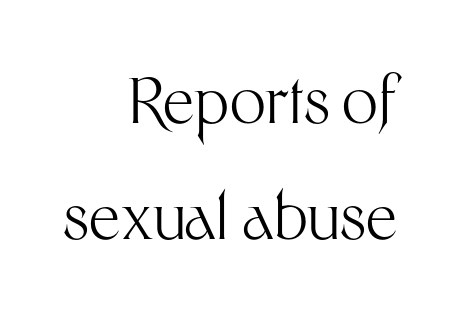
The image shows 63 px light sans-serif type, upright; set right-aligned, line spacing 1.84x, normal letter spacing, not underlined; medium stroke contrast and a medium x-height.
